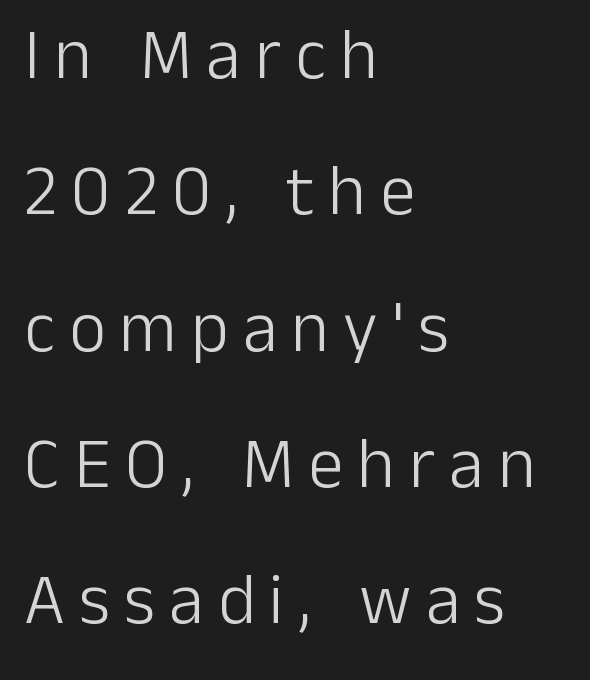
{"serif": "no", "italic": "no", "bold": "no", "weight": "light", "width": "normal", "stroke_contrast": "low", "x_height": "medium", "monospaced": "no", "underline": "no", "align": "left", "line_spacing": "loose", "line_spacing_ratio": 1.92, "letter_spacing": "wide", "letter_spacing_em": 0.2, "glyph_px": 71}
